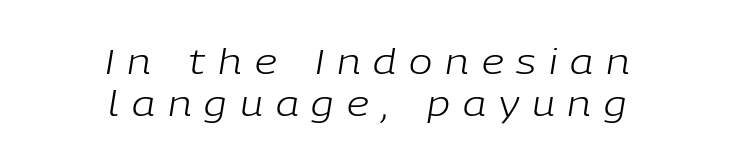
{"italic": "yes", "lean": "right", "slant_degrees": 9, "bold": "no", "weight": "light", "width": "normal", "stroke_contrast": "low", "x_height": "medium", "monospaced": "no", "underline": "no", "align": "center", "line_spacing_ratio": 1.21, "letter_spacing": "wide", "letter_spacing_em": 0.37, "glyph_px": 35}
